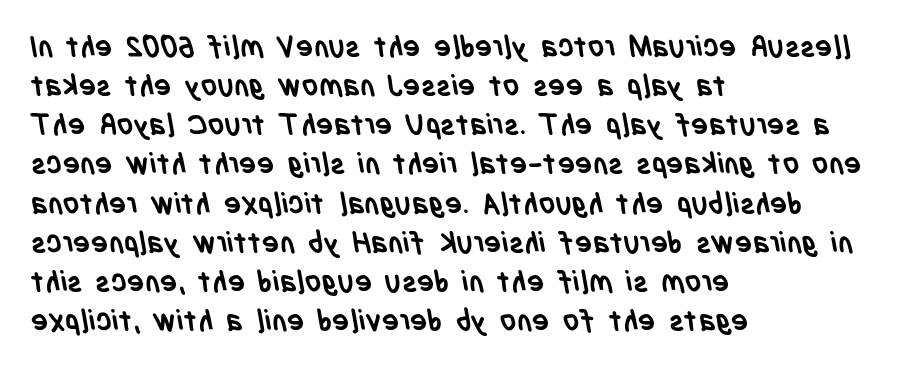
Unlike a traditional serif, this face leaves its strokes unadorned. The zone under the glyphs is completely vacant. A typesetter would call this leading conventional body-copy spacing. Does the weight exceed regular? Yes, all the way to bold. Think of a printed novel: that variable character pitch is what you see here.
